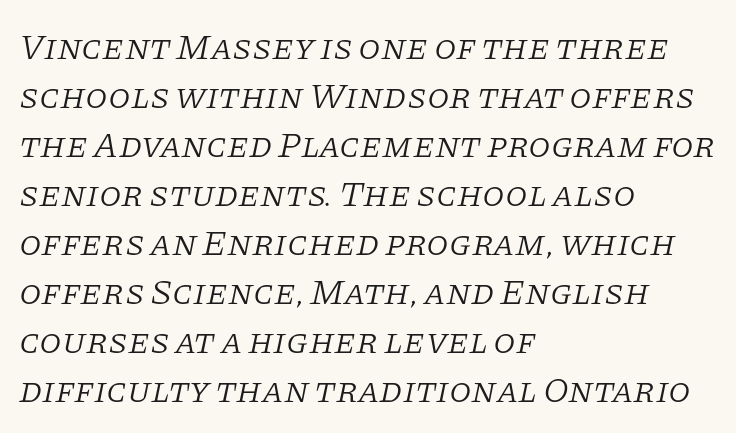
This sample keeps an unexceptional amount of space between lines. These lines are composed in type with serifs. Is this a fixed-width face? No — the glyphs have proportional, varying widths. The weight would be labelled regular, book, light, or lighter still. Alignment: flush left. Characters follow at the spacing the type designer built in.
